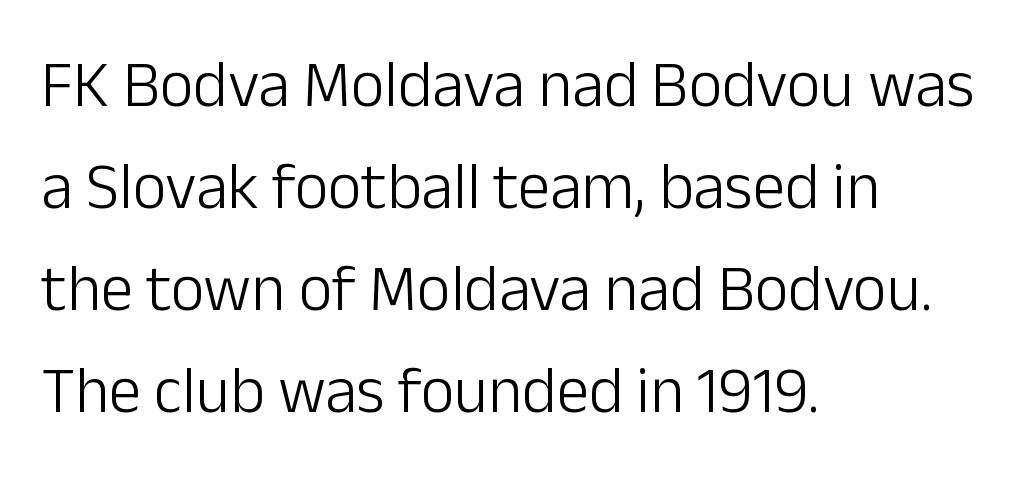
No chunkiness to these letters — they're not bold. Do the letters lean? They stand straight. You could not count columns in this text — the font is proportionally spaced. Underline: absent. Glyph-to-glyph distance matches everyday printed text. Nope, no serifs anywhere on these letters.
